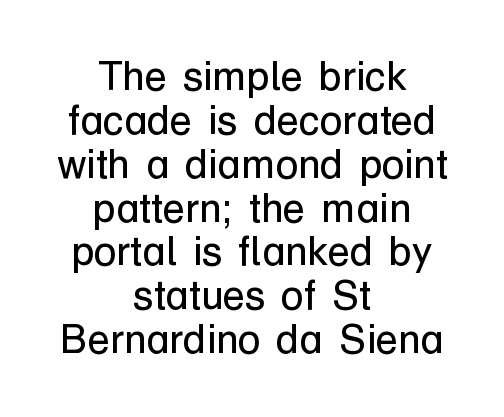
{"serif": "no", "italic": "no", "bold": "no", "weight": "regular", "width": "normal", "stroke_contrast": "low", "x_height": "medium", "monospaced": "no", "underline": "no", "align": "center", "line_spacing": "tight", "line_spacing_ratio": 1.07, "letter_spacing": "normal", "letter_spacing_em": 0.0, "glyph_px": 41}
